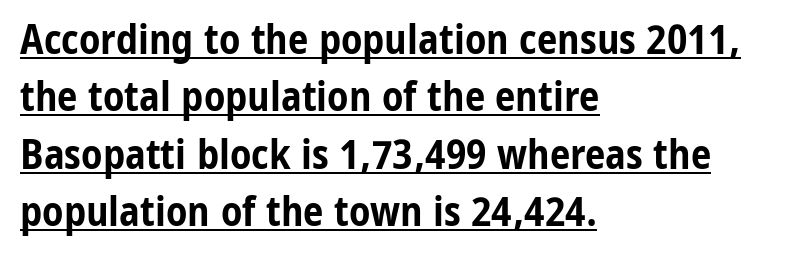
{"serif": "no", "italic": "no", "bold": "yes", "weight": "bold", "width": "condensed", "stroke_contrast": "low", "x_height": "medium", "monospaced": "no", "underline": "yes", "align": "left", "line_spacing": "normal", "line_spacing_ratio": 1.4, "letter_spacing": "normal", "letter_spacing_em": 0.0, "glyph_px": 41}
